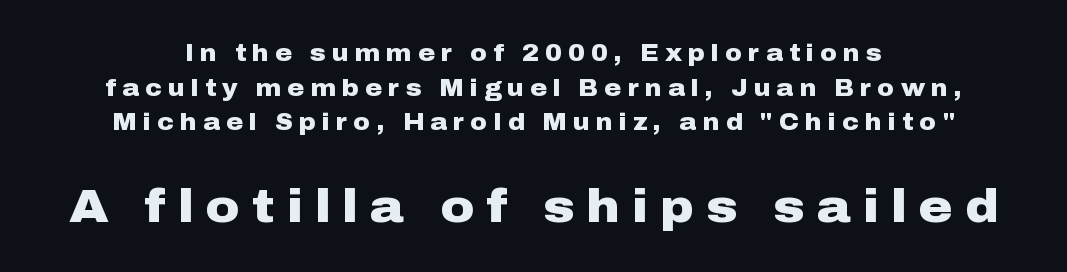
A roman cut, with each character standing at attention. Two sizes are in play, and the larger belongs to the second block. Rule under the text: the space is simply empty. Does the weight exceed regular? Yes, all the way to bold.
